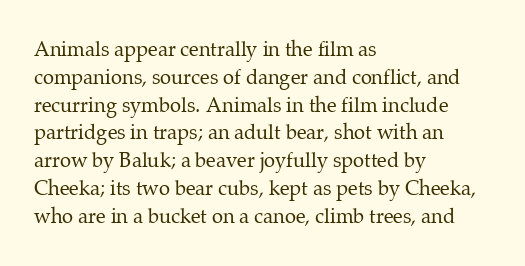
Q: Is the text bold? A: No.
Q: Is the text italic (slanted)? A: No, it is upright.
Q: Is the text underlined? A: No.
Q: How is the paragraph aligned? A: Left-aligned.
Q: Is the spacing between letters normal or unusually wide? A: Normal.
Q: Is the spacing between lines tight, normal or loose? A: Normal.
